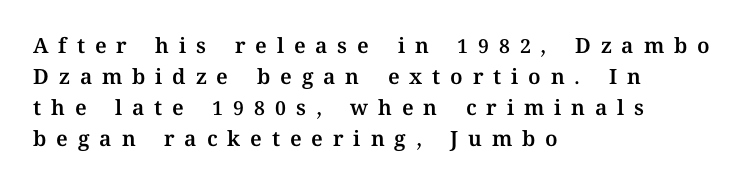
These lines were composed using upright roman letters. Vertical spacing — default. A student would call this left alignment; a typographer would say flush left, rag right. Nobody drew a line under any word here. Observe the wide spacing: letters keep a clear distance from each other.
